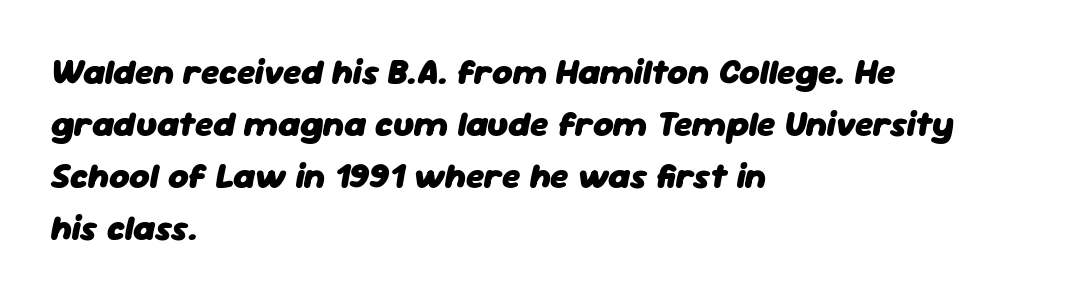
Q: Is the text bold? A: Yes.
Q: Is the text italic (slanted)? A: Yes, it leans right by about 11 degrees.
Q: Is the text underlined? A: No.
Q: How is the paragraph aligned? A: Left-aligned.
Q: Is the spacing between letters normal or unusually wide? A: Normal.
Q: Is the spacing between lines tight, normal or loose? A: Normal.
Q: Width (condensed, normal, or wide)? A: Normal.
Q: Stroke contrast? A: Low.
Q: x-height? A: Medium.
Q: Monospaced? A: No.
